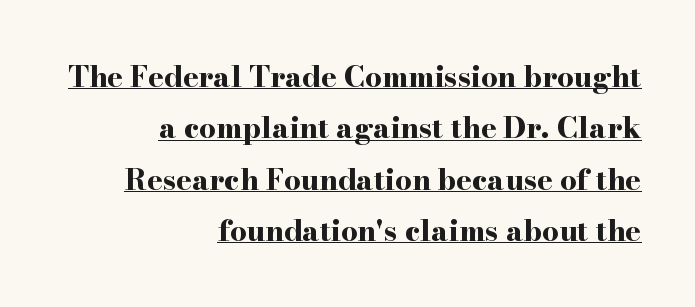
Q: Is the text bold? A: Yes.
Q: Is the text italic (slanted)? A: No, it is upright.
Q: Is the typeface a serif or a sans-serif typeface? A: Serif.
Q: Is the text underlined? A: Yes.
Q: How is the paragraph aligned? A: Right-aligned.
Q: Is the spacing between letters normal or unusually wide? A: Normal.
Q: Width (condensed, normal, or wide)? A: Wide.
Q: Stroke contrast? A: High.
Q: x-height? A: Small.
Q: Monospaced? A: No.
